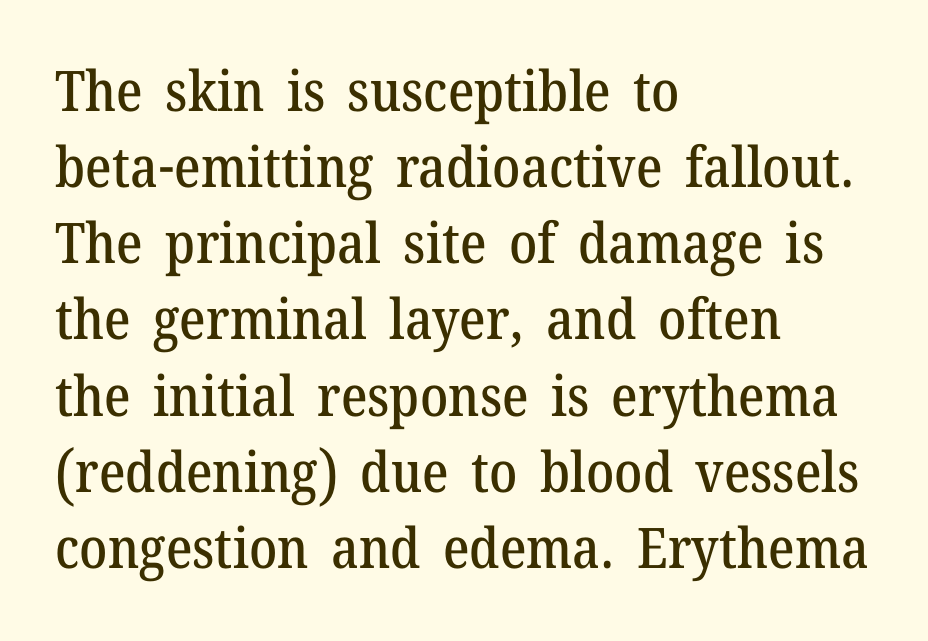
Inter-character spacing is left at the font's built-in metrics. Each letter keeps its own natural width here, so spacing adapts to shape. Nobody drew a line under any word here. These lines stack with their left ends in a neat column. The typography opts for an upright posture over an oblique one.
